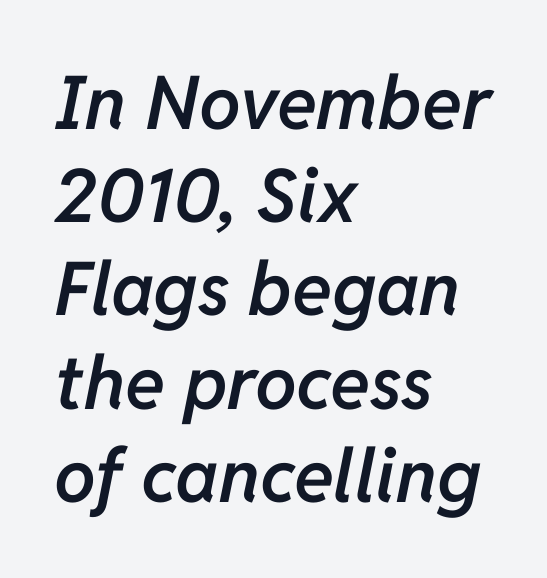
The image shows 74 px semibold type, italic (leaning right); set left-aligned, normal line spacing (1.26x), normal letter spacing, not underlined; low stroke contrast and a medium x-height.
